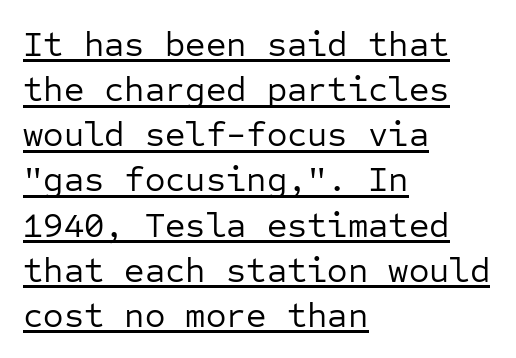
Q: Is the text bold? A: No.
Q: Is the text italic (slanted)? A: No, it is upright.
Q: Is the typeface a serif or a sans-serif typeface? A: Sans-serif.
Q: Is the text underlined? A: Yes.
Q: How is the paragraph aligned? A: Left-aligned.
Q: Is the spacing between letters normal or unusually wide? A: Normal.
Q: Is the spacing between lines tight, normal or loose? A: Normal.
Q: Width (condensed, normal, or wide)? A: Normal.
Q: Stroke contrast? A: Low.
Q: x-height? A: Medium.
Q: Monospaced? A: Yes.
